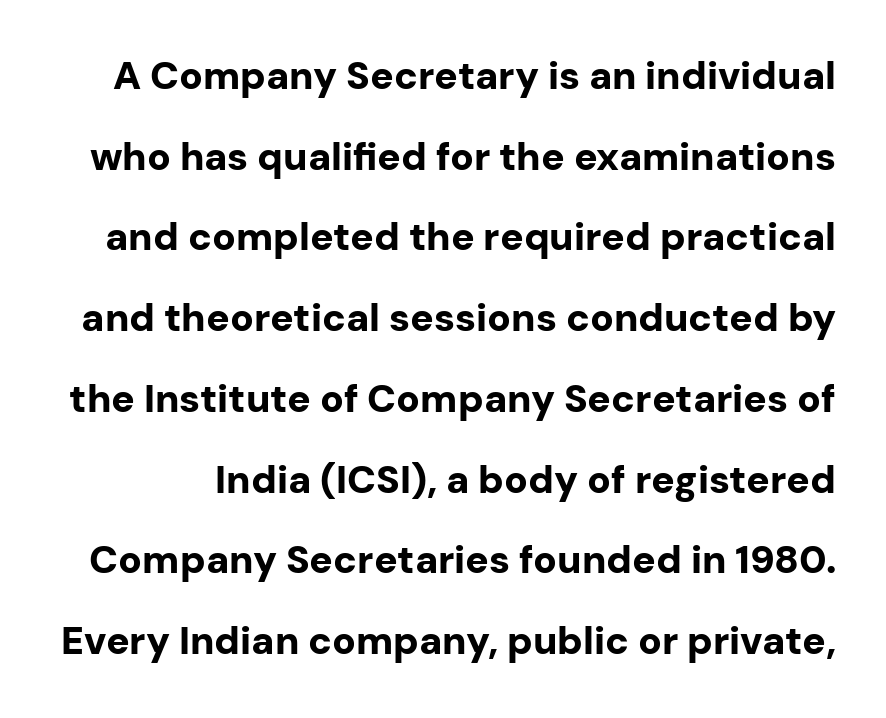
No extra tracking has been applied to these lines. Typographically, this falls in the sans-serif category. The letters are bold, with thick, heavy strokes. You could fit nearly another row in the gap between these rows. Note the varied advance widths — an 'i' is clearly narrower than an 'm'.
